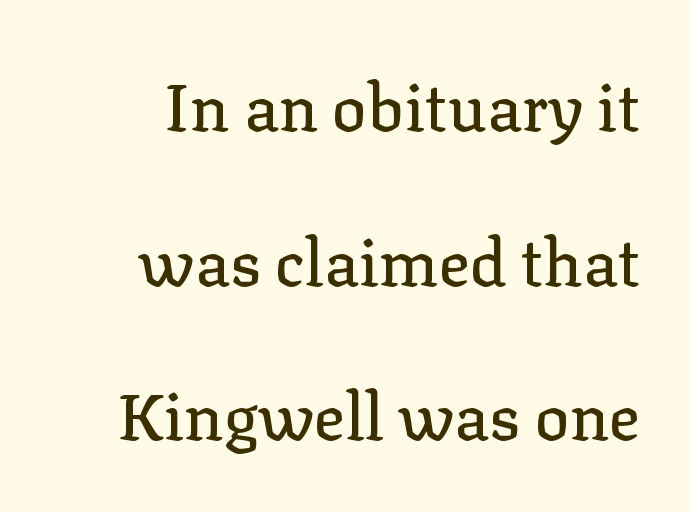
{"serif": "yes", "italic": "no", "width": "normal", "stroke_contrast": "low", "x_height": "medium", "monospaced": "no", "underline": "no", "line_spacing": "loose", "line_spacing_ratio": 2.38, "letter_spacing": "normal", "letter_spacing_em": 0.0, "glyph_px": 65}
